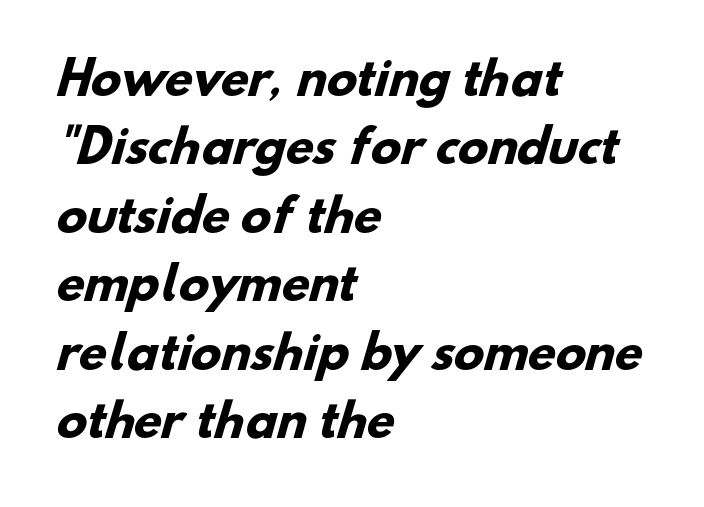
{"serif": "no", "bold": "yes", "weight": "heavy", "width": "normal", "stroke_contrast": "low", "x_height": "small", "monospaced": "no", "underline": "no", "align": "left", "line_spacing": "normal", "line_spacing_ratio": 1.52, "letter_spacing": "normal", "letter_spacing_em": 0.0, "glyph_px": 45}
